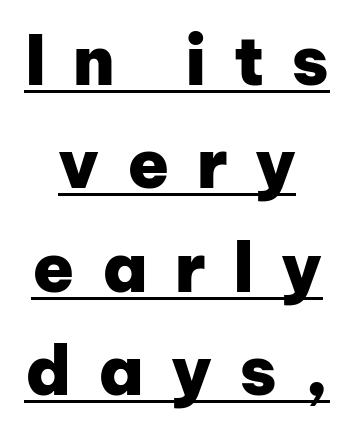
Q: Is the text bold? A: Yes.
Q: Is the text italic (slanted)? A: No, it is upright.
Q: Is the typeface a serif or a sans-serif typeface? A: Sans-serif.
Q: Is the text underlined? A: Yes.
Q: How is the paragraph aligned? A: Centered.
Q: Is the spacing between letters normal or unusually wide? A: Unusually wide.
Q: Is the spacing between lines tight, normal or loose? A: Normal.
Q: Width (condensed, normal, or wide)? A: Normal.
Q: Stroke contrast? A: Low.
Q: x-height? A: Medium.
Q: Monospaced? A: No.
